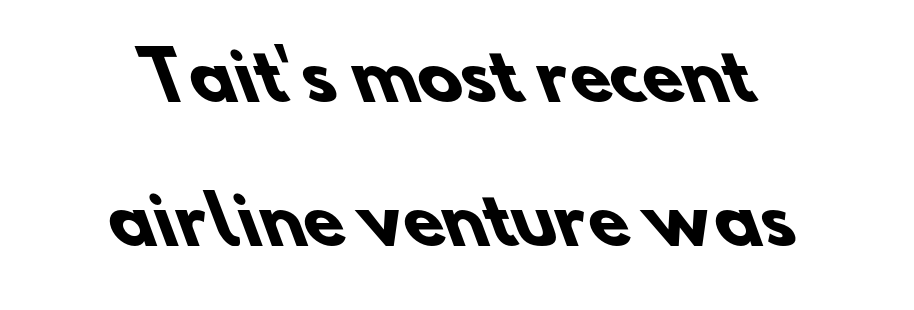
The image shows 66 px heavy sans-serif type; set centered, loose line spacing (2.18x), normal letter spacing, not underlined; low stroke contrast and a small x-height.
